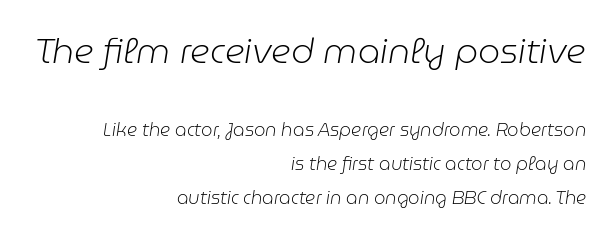
The first block has been scaled up relative to the second. These glyphs show unthickened strokes, regular width or finer. A typesetter would mark this as italic. Each row of text sits above clean, open space. Is the letter spacing exaggerated? No — it looks like the ordinary default. These lines are rendered in a variable-pitch font.
